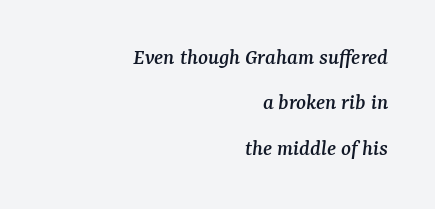
Q: Is the text italic (slanted)? A: Yes, it leans right by about 7 degrees.
Q: Is the text underlined? A: No.
Q: How is the paragraph aligned? A: Right-aligned.
Q: Is the spacing between letters normal or unusually wide? A: Normal.
Q: Is the spacing between lines tight, normal or loose? A: Loose.
